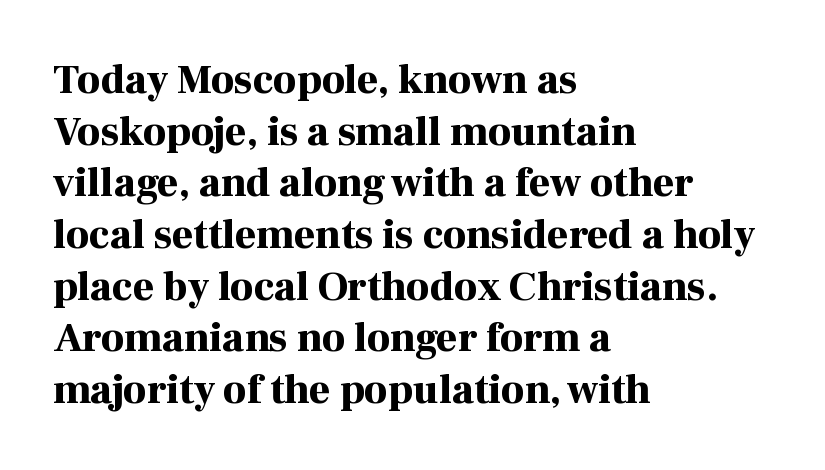
{"serif": "yes", "italic": "no", "bold": "yes", "weight": "bold", "width": "normal", "stroke_contrast": "high", "x_height": "medium", "monospaced": "no", "underline": "no", "align": "left", "line_spacing": "normal", "line_spacing_ratio": 1.26, "letter_spacing": "normal", "letter_spacing_em": 0.0, "glyph_px": 41}
